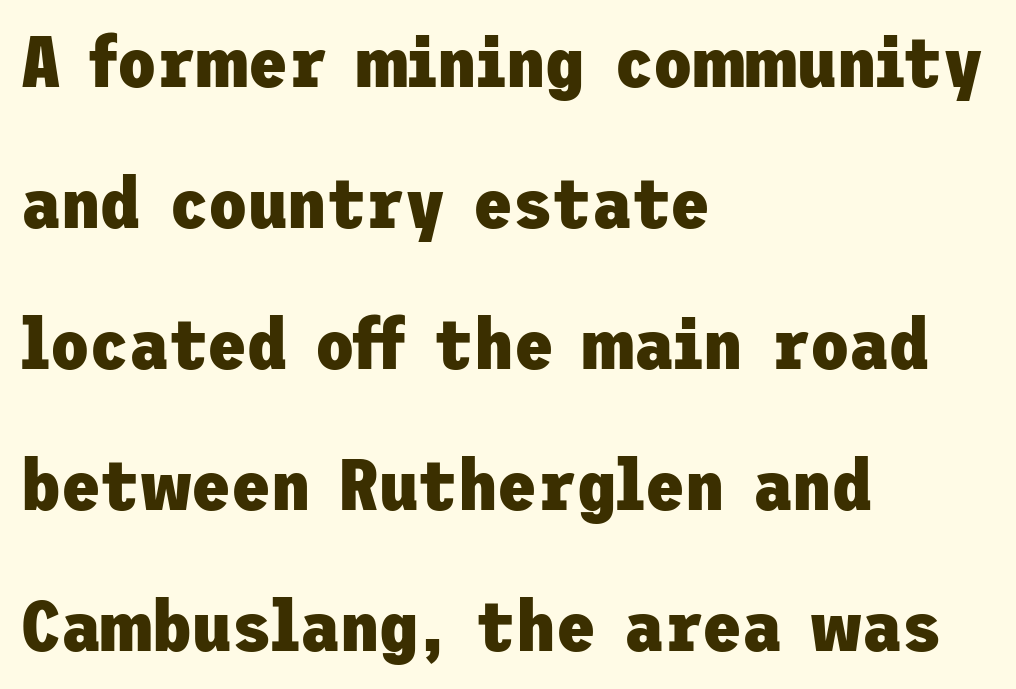
{"serif": "no", "italic": "no", "bold": "yes", "weight": "heavy", "width": "normal", "stroke_contrast": "low", "x_height": "medium", "underline": "no", "align": "left", "line_spacing": "loose", "line_spacing_ratio": 1.96, "letter_spacing": "normal", "letter_spacing_em": 0.0, "glyph_px": 72}
